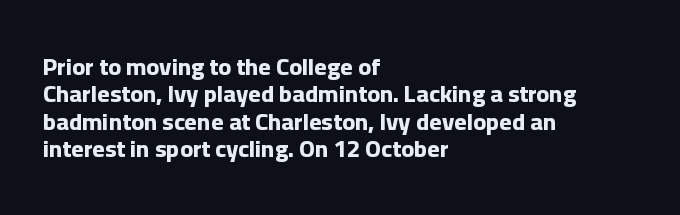
Q: Is the text bold? A: Yes.
Q: Is the text italic (slanted)? A: No, it is upright.
Q: Is the text underlined? A: No.
Q: How is the paragraph aligned? A: Left-aligned.
Q: Is the spacing between letters normal or unusually wide? A: Normal.
Q: Is the spacing between lines tight, normal or loose? A: Tight.
